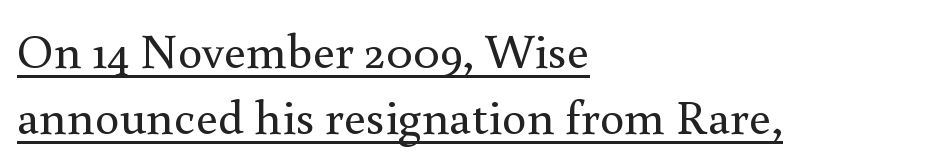
The image shows 49 px regular-weight serif type, upright; set left-aligned, normal line spacing (1.34x), normal letter spacing, underlined; a small x-height.
